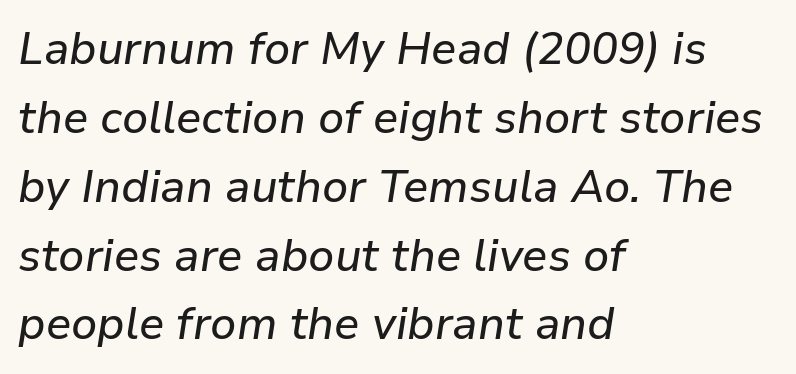
Q: Is the text italic (slanted)? A: Yes, it leans right by about 9 degrees.
Q: Is the text underlined? A: No.
Q: How is the paragraph aligned? A: Left-aligned.
Q: Is the spacing between letters normal or unusually wide? A: Normal.
Q: Is the spacing between lines tight, normal or loose? A: Normal.
Q: Width (condensed, normal, or wide)? A: Normal.
Q: Stroke contrast? A: Low.
Q: x-height? A: Medium.
Q: Monospaced? A: No.
